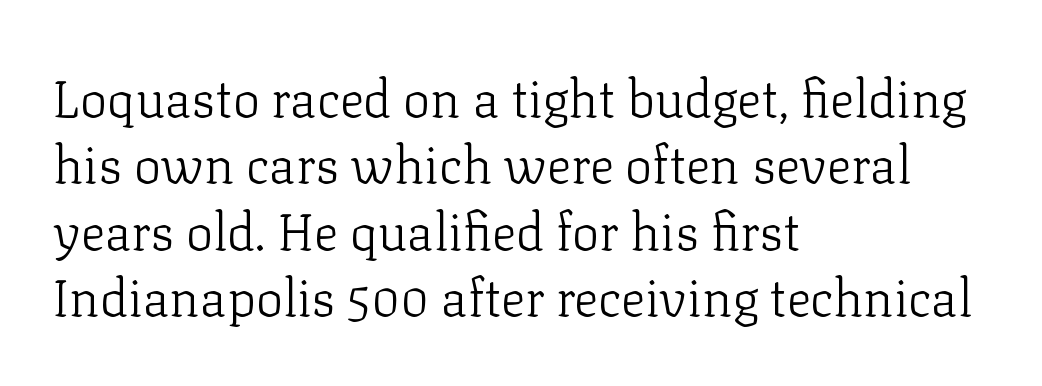
{"serif": "yes", "italic": "no", "bold": "no", "weight": "light", "width": "normal", "stroke_contrast": "low", "x_height": "medium", "monospaced": "no", "underline": "no", "align": "left", "line_spacing": "normal", "line_spacing_ratio": 1.3, "letter_spacing": "normal", "letter_spacing_em": 0.0, "glyph_px": 51}
